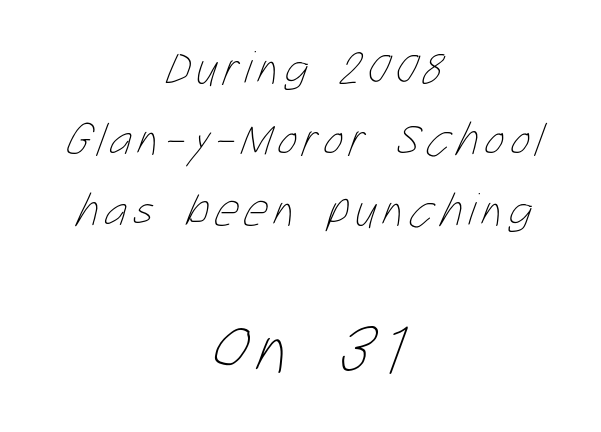
Check the space under the baseline: it is left empty. A typesetter would call this proportional, since set widths differ per character. Unbolded letterforms with no extra heft. Type size steps up from the first block to the second. Each new line begins a customary step beneath the previous one. The whitespace from short lines is split evenly between both sides.
